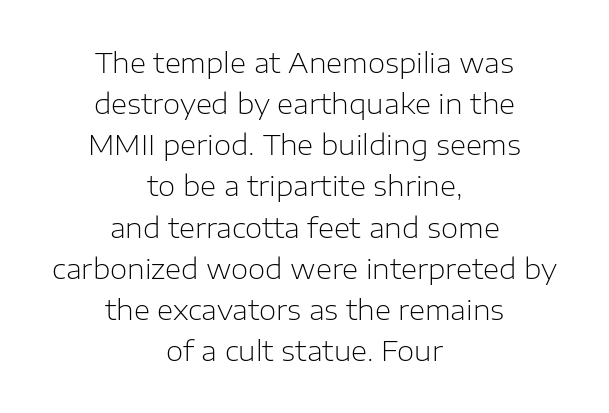
The image shows 28 px light sans-serif type, upright; set centered, normal line spacing (1.47x), normal letter spacing, not underlined; low stroke contrast and a medium x-height.
